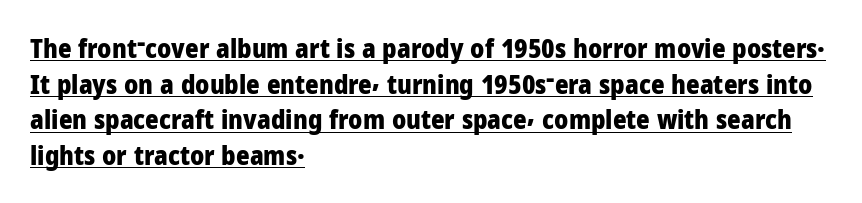
{"italic": "no", "bold": "yes", "underline": "yes", "align": "left", "line_spacing": "normal", "line_spacing_ratio": 1.37, "letter_spacing": "normal", "letter_spacing_em": 0.0, "glyph_px": 26}
